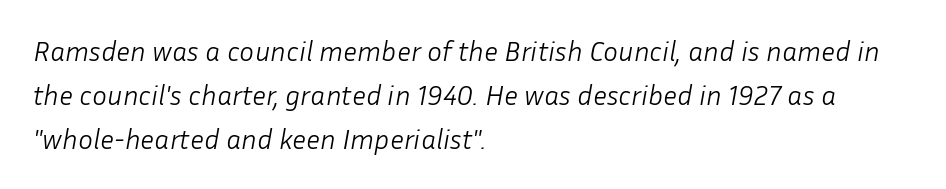
The image shows 28 px light type, italic (leaning right); set left-aligned, normal line spacing (1.57x), normal letter spacing, not underlined; low stroke contrast and a medium x-height.
